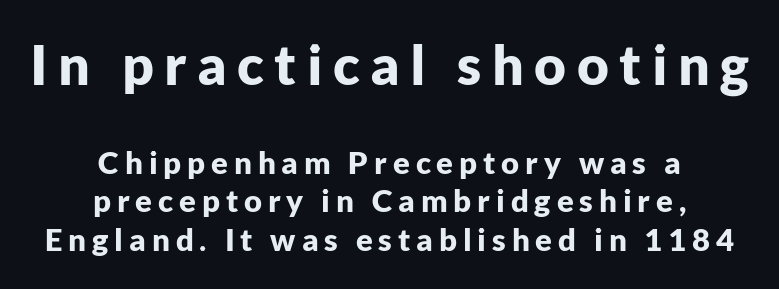
Q: Is the text bold? A: Yes.
Q: Is the text italic (slanted)? A: No, it is upright.
Q: Is the typeface a serif or a sans-serif typeface? A: Sans-serif.
Q: Is the text underlined? A: No.
Q: How is the paragraph aligned? A: Centered.
Q: Is the spacing between lines tight, normal or loose? A: Normal.
Q: Which block of text is set in a larger size, the first (top) or the second (bottom)? A: The first (top) one.
Q: Width (condensed, normal, or wide)? A: Normal.
Q: Stroke contrast? A: Low.
Q: x-height? A: Medium.
Q: Monospaced? A: No.
